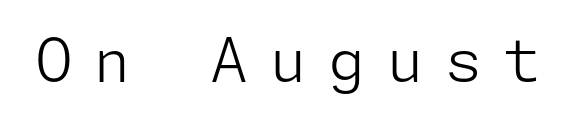
Q: Is the text bold? A: No.
Q: Is the text italic (slanted)? A: No, it is upright.
Q: Is the typeface a serif or a sans-serif typeface? A: Sans-serif.
Q: Is the text underlined? A: No.
Q: Is the spacing between letters normal or unusually wide? A: Unusually wide.
Q: Width (condensed, normal, or wide)? A: Normal.
Q: Stroke contrast? A: Low.
Q: x-height? A: Medium.
